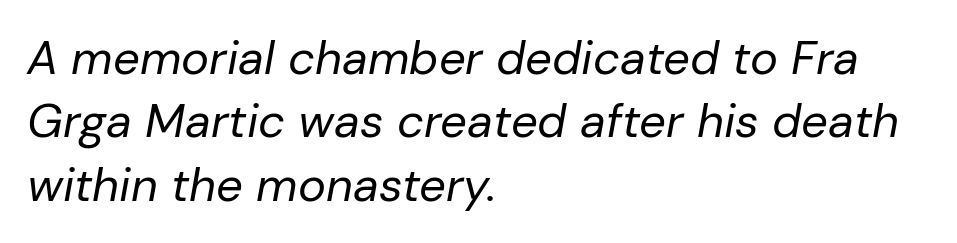
{"italic": "yes", "lean": "right", "slant_degrees": 10, "bold": "no", "weight": "regular", "width": "normal", "stroke_contrast": "low", "x_height": "medium", "monospaced": "no", "underline": "no", "align": "left", "line_spacing": "normal", "line_spacing_ratio": 1.35, "letter_spacing": "normal", "letter_spacing_em": 0.0, "glyph_px": 47}
